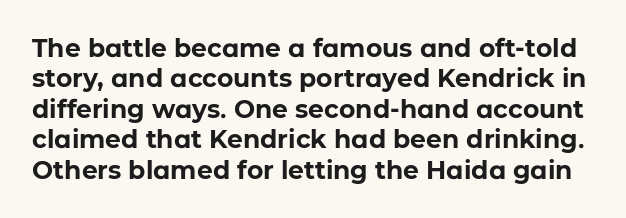
Short note: letters normally spaced. Do the letters lean? They stand straight. Anything drawn beneath the words? Only blank space. Does the weight exceed regular? Yes, all the way to bold.
